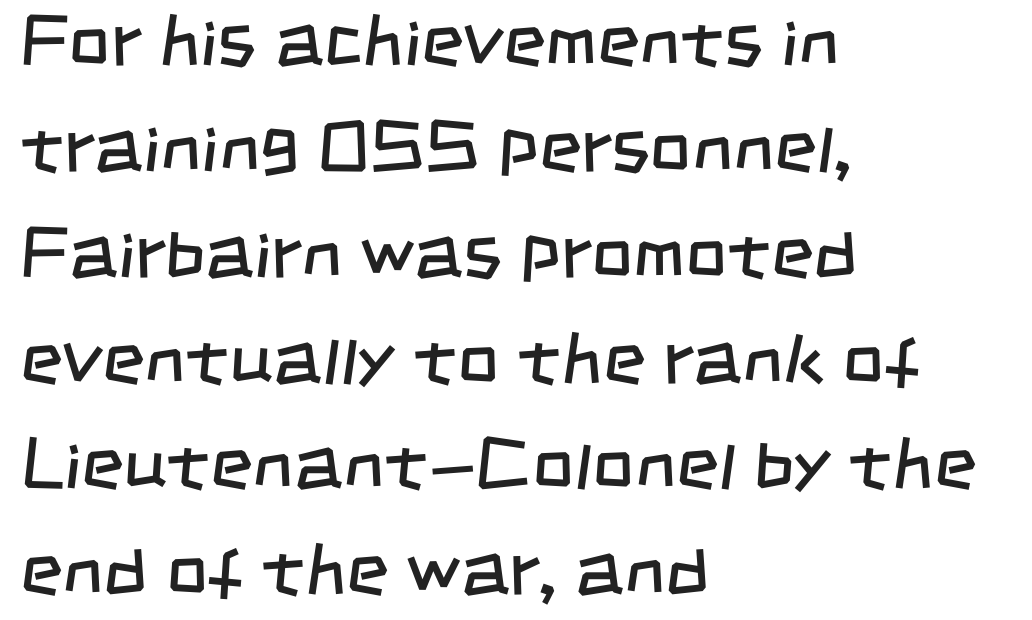
This sample keeps an unexceptional amount of space between lines. The compositor pushed each line to the left boundary. Each word holds together tightly as a unit, with standard inter-letter gaps. To sum up the face: it is a sans, with no serifs.
